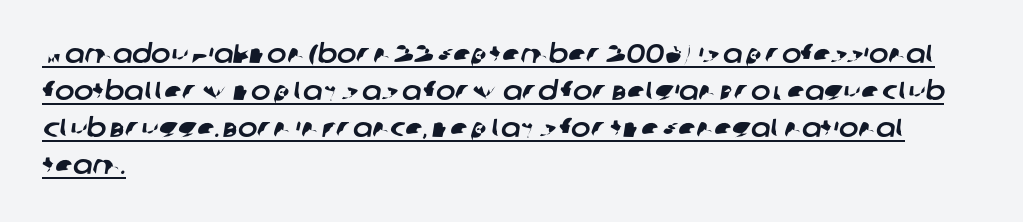
{"underline": "yes", "align": "left", "line_spacing": "normal", "line_spacing_ratio": 1.42, "letter_spacing": "normal", "letter_spacing_em": 0.0, "glyph_px": 26}
